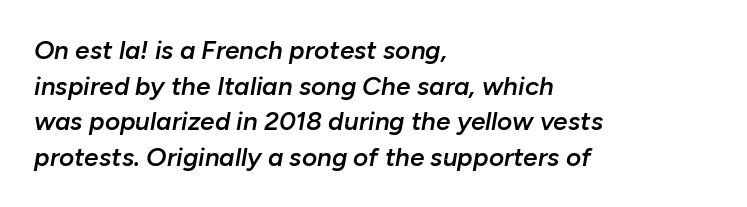
The image shows 26 px text type, italic (leaning right); set left-aligned, normal line spacing (1.37x), normal letter spacing, not underlined.
